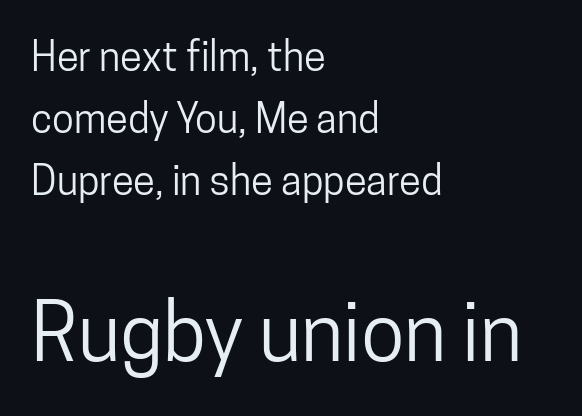
Character widths vary here, with narrow letters taking less room than wide ones. How are the letters spaced? Ordinarily, with no added tracking. A clean baseline with only descenders dipping below it. Quick note: interline space is typical.
